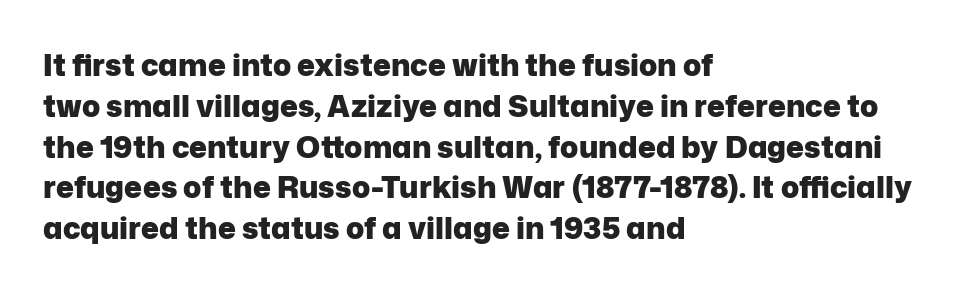
Q: Is the text bold? A: Yes.
Q: Is the text italic (slanted)? A: No, it is upright.
Q: Is the typeface a serif or a sans-serif typeface? A: Sans-serif.
Q: Is the text underlined? A: No.
Q: How is the paragraph aligned? A: Left-aligned.
Q: Is the spacing between letters normal or unusually wide? A: Normal.
Q: Is the spacing between lines tight, normal or loose? A: Normal.
Q: Width (condensed, normal, or wide)? A: Normal.
Q: Stroke contrast? A: Low.
Q: x-height? A: Medium.
Q: Monospaced? A: No.
